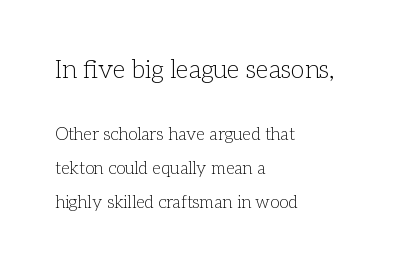
The image shows 25 px text type, upright; set left-aligned, loose line spacing (1.98x), normal letter spacing, not underlined; the first (top) block is 1.47x larger.
